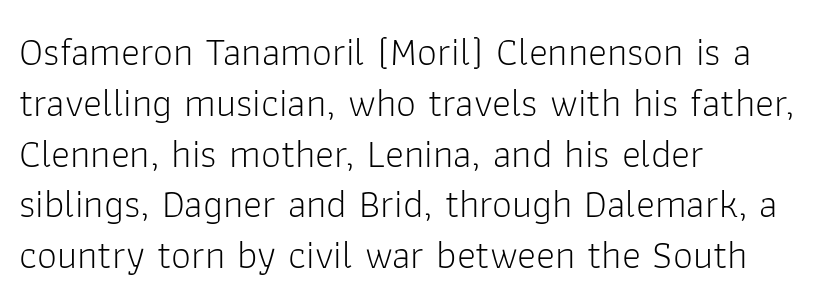
{"serif": "no", "italic": "no", "bold": "no", "weight": "light", "width": "normal", "stroke_contrast": "low", "x_height": "medium", "monospaced": "no", "underline": "no", "align": "left", "line_spacing": "normal", "line_spacing_ratio": 1.27, "letter_spacing": "normal", "letter_spacing_em": 0.0, "glyph_px": 40}
